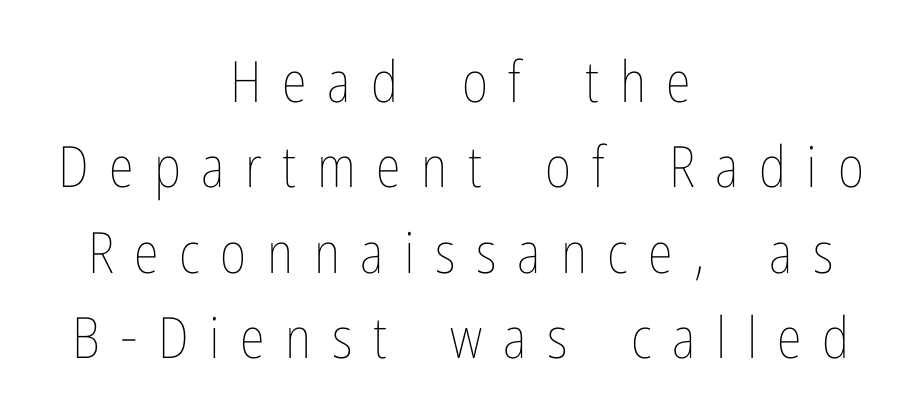
{"italic": "no", "bold": "no", "weight": "thin", "width": "condensed", "stroke_contrast": "low", "x_height": "medium", "monospaced": "no", "underline": "no", "align": "center", "line_spacing": "normal", "line_spacing_ratio": 1.5, "letter_spacing": "wide", "letter_spacing_em": 0.36, "glyph_px": 57}
